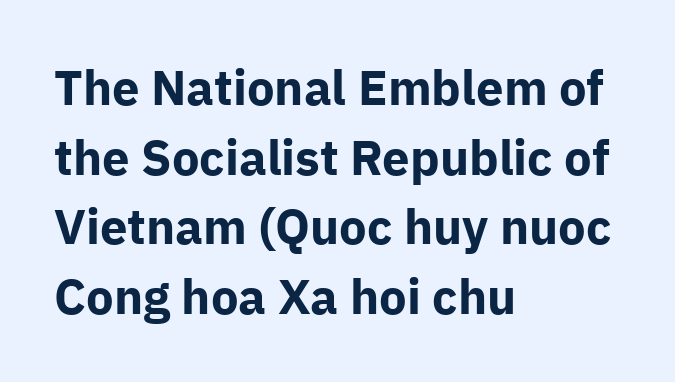
How would I describe the line gaps? Plain and ordinary. This sample uses an upright cut, with every glyph sitting square on the baseline. These lines are rendered in a variable-pitch font. One-word summary of the alignment: left.
